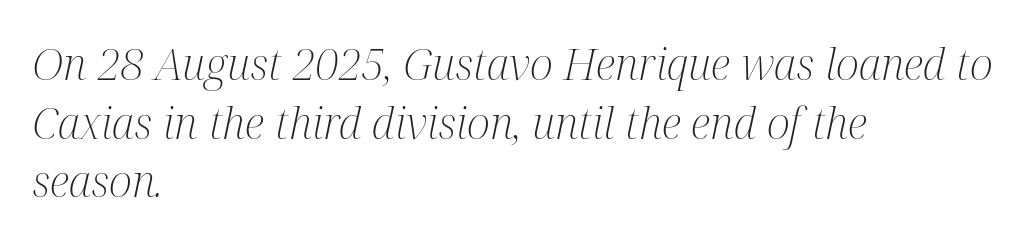
{"serif": "yes", "italic": "yes", "lean": "right", "slant_degrees": 12, "bold": "no", "weight": "light", "width": "condensed", "stroke_contrast": "medium", "x_height": "medium", "monospaced": "no", "underline": "no", "align": "left", "line_spacing": "normal", "line_spacing_ratio": 1.33, "letter_spacing": "normal", "letter_spacing_em": 0.0, "glyph_px": 44}
